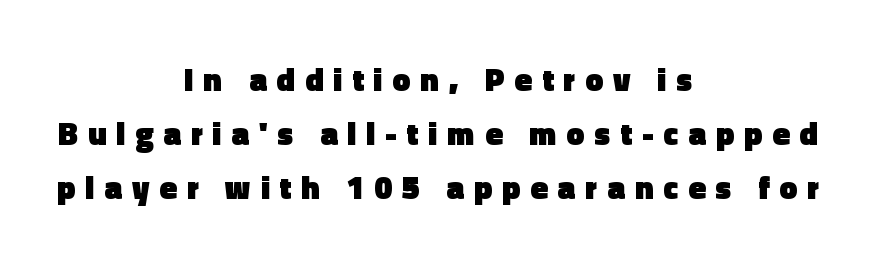
Q: Is the text bold? A: Yes.
Q: Is the text italic (slanted)? A: No, it is upright.
Q: Is the typeface a serif or a sans-serif typeface? A: Sans-serif.
Q: Is the text underlined? A: No.
Q: How is the paragraph aligned? A: Centered.
Q: Is the spacing between letters normal or unusually wide? A: Unusually wide.
Q: Is the spacing between lines tight, normal or loose? A: Normal.
Q: Width (condensed, normal, or wide)? A: Normal.
Q: x-height? A: Medium.
Q: Monospaced? A: No.
